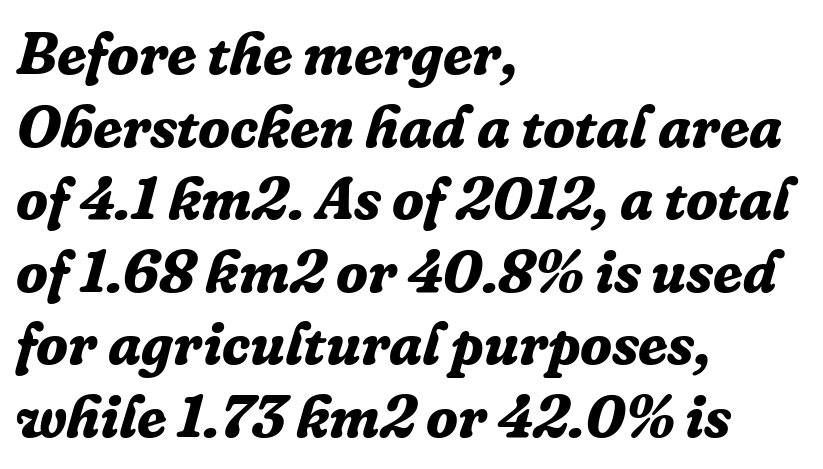
The image shows 59 px bold serif type, italic (leaning right); set left-aligned, line spacing 1.23x, normal letter spacing, not underlined; low stroke contrast and a medium x-height.
